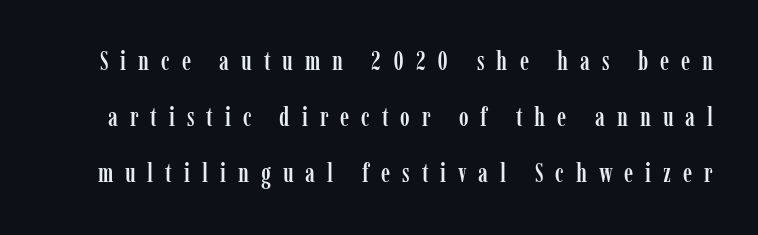
{"italic": "no", "underline": "no", "line_spacing": "loose", "line_spacing_ratio": 2.16, "letter_spacing": "wide", "letter_spacing_em": 0.46, "glyph_px": 26}
